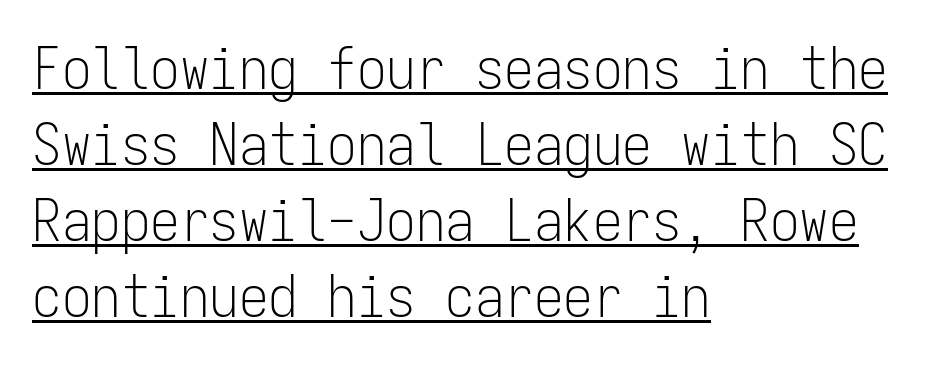
{"serif": "no", "italic": "no", "bold": "no", "weight": "light", "width": "condensed", "stroke_contrast": "low", "x_height": "medium", "monospaced": "yes", "underline": "yes", "align": "left", "line_spacing": "normal", "line_spacing_ratio": 1.29, "letter_spacing": "normal", "letter_spacing_em": 0.0, "glyph_px": 59}
